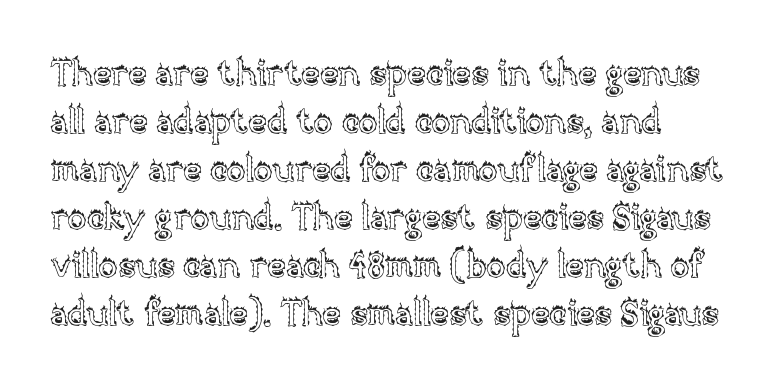
Q: Is the text italic (slanted)? A: No, it is upright.
Q: Is the text underlined? A: No.
Q: How is the paragraph aligned? A: Left-aligned.
Q: Is the spacing between letters normal or unusually wide? A: Normal.
Q: Is the spacing between lines tight, normal or loose? A: Normal.
Q: Width (condensed, normal, or wide)? A: Normal.
Q: x-height? A: Large.
Q: Monospaced? A: No.
